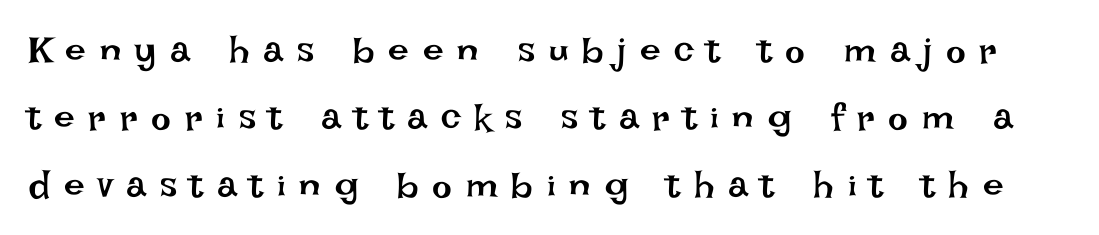
The image shows 37 px regular-weight type, upright; set line spacing 1.82x, unusually wide letter spacing (+0.37 em), not underlined; low stroke contrast and a large x-height.
